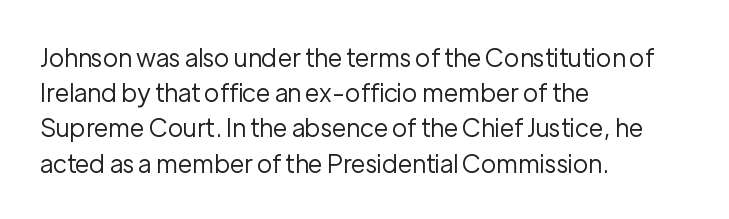
Q: Is the text bold? A: No.
Q: Is the text italic (slanted)? A: No, it is upright.
Q: Is the text underlined? A: No.
Q: How is the paragraph aligned? A: Left-aligned.
Q: Is the spacing between letters normal or unusually wide? A: Normal.
Q: Is the spacing between lines tight, normal or loose? A: Normal.
